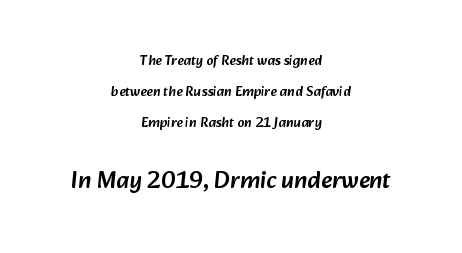
The image shows 24 px text type; set centered, loose line spacing (2.21x), normal letter spacing, not underlined; the second (bottom) block is 1.71x larger.
